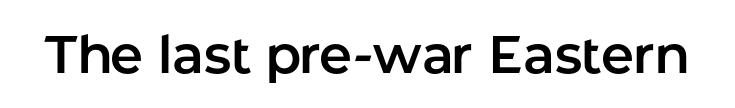
This is the regular roman posture of the typeface. The area under the type is left untouched. The passage shown has conventional tracking throughout. The text was rendered using a sans face with plain stroke endings. Spacing verdict: proportional, widths tailored to each character.
